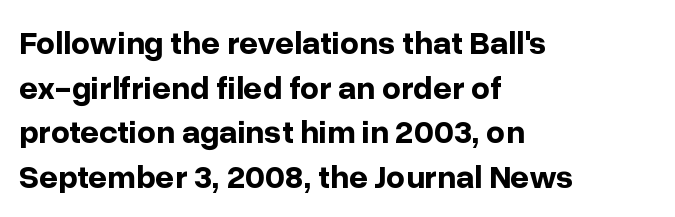
Typographically, this falls in the sans-serif category. Does extra space separate the letters? No, they use regular spacing. The zone under the glyphs is completely vacant. If you drew a line through each stem, it would be perfectly vertical. Note the varied advance widths — an 'i' is clearly narrower than an 'm'.
